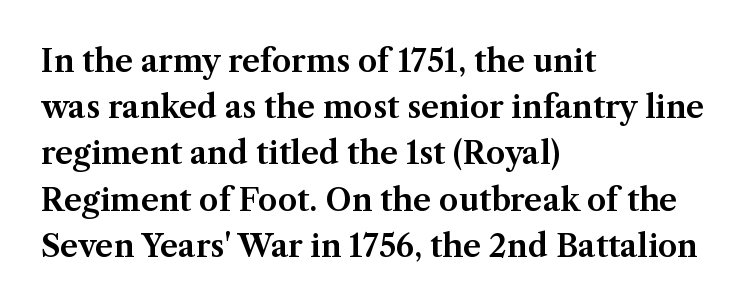
The font family rendered here belongs to the serif group. Here the designer chose a conventional face with non-uniform glyph widths. How would I describe the line gaps? Plain and ordinary. Underlining? Definitely not there.
